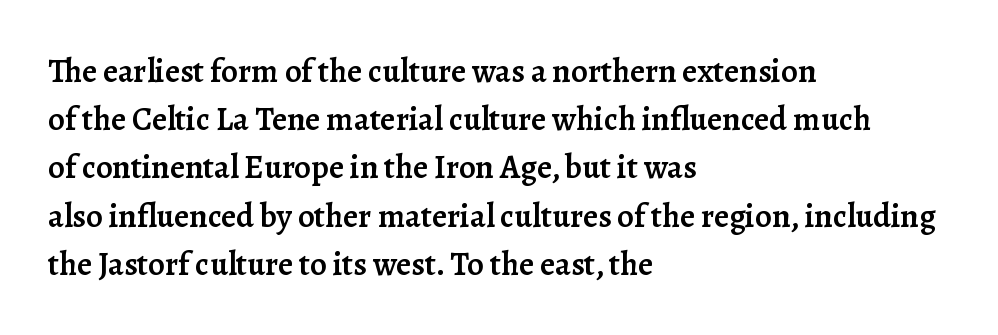
Look at the bottom of the vertical strokes: they flare into serifs here. Alignment: flush left. Each letter keeps its own natural width here, so spacing adapts to shape. Short note: letters normally spaced. How would I describe the line gaps? Plain and ordinary.
